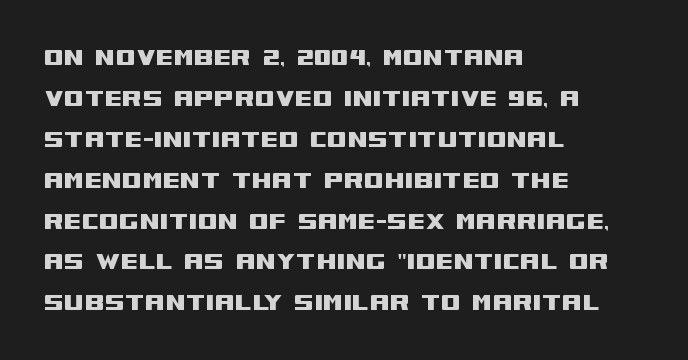
The image shows 29 px wide sans-serif type, upright; set left-aligned, normal line spacing (1.41x), normal letter spacing, not underlined; medium stroke contrast and a large x-height.
